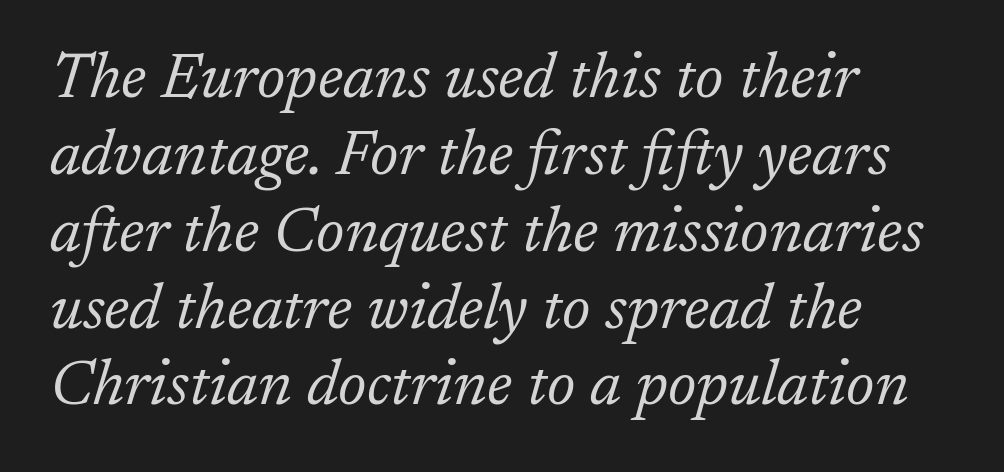
The image shows 63 px light serif type, italic (leaning right); set left-aligned, line spacing 1.22x, normal letter spacing, not underlined; low stroke contrast and a medium x-height.
